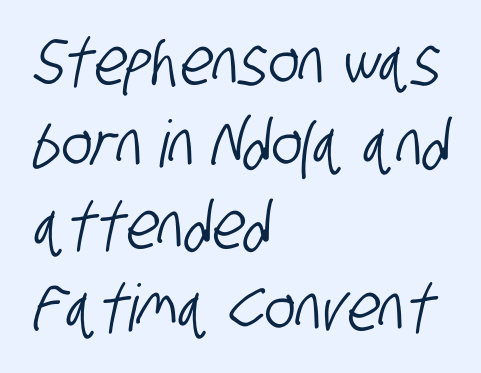
{"serif": "no", "width": "condensed", "stroke_contrast": "low", "x_height": "large", "monospaced": "no", "underline": "no", "align": "left", "line_spacing": "normal", "line_spacing_ratio": 1.26, "letter_spacing": "normal", "letter_spacing_em": 0.0, "glyph_px": 65}
